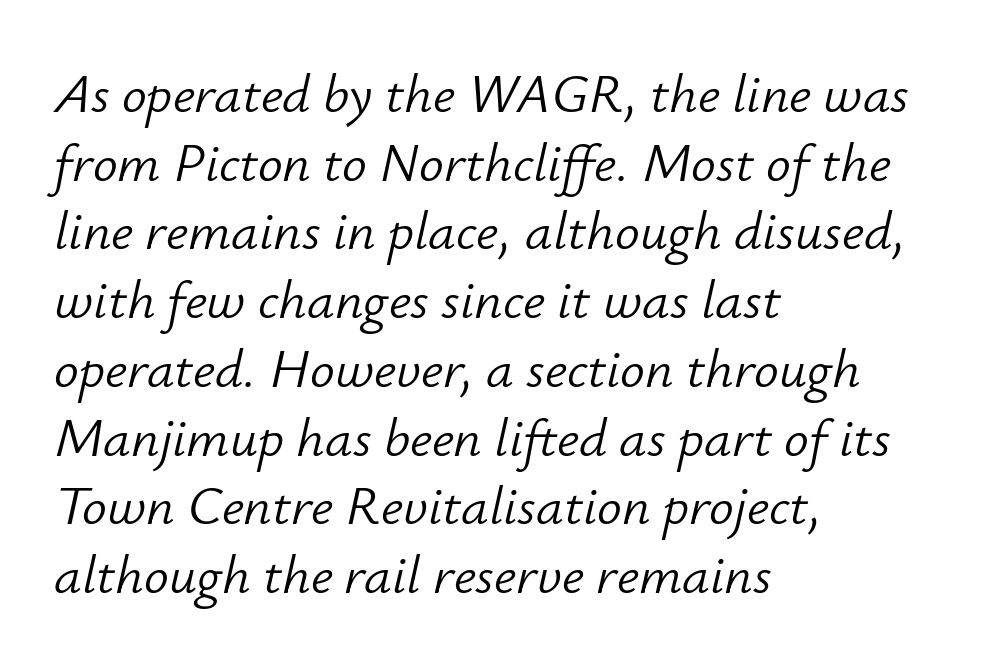
Line beginnings align vertically; line endings do not. Think of a printed novel: that variable character pitch is what you see here. Students, observe: this is what conventionally led text looks like. In terms of letterspacing, this is plain default setting. Bare-footed words on every line. This is not heavy type; no bold has been used.
